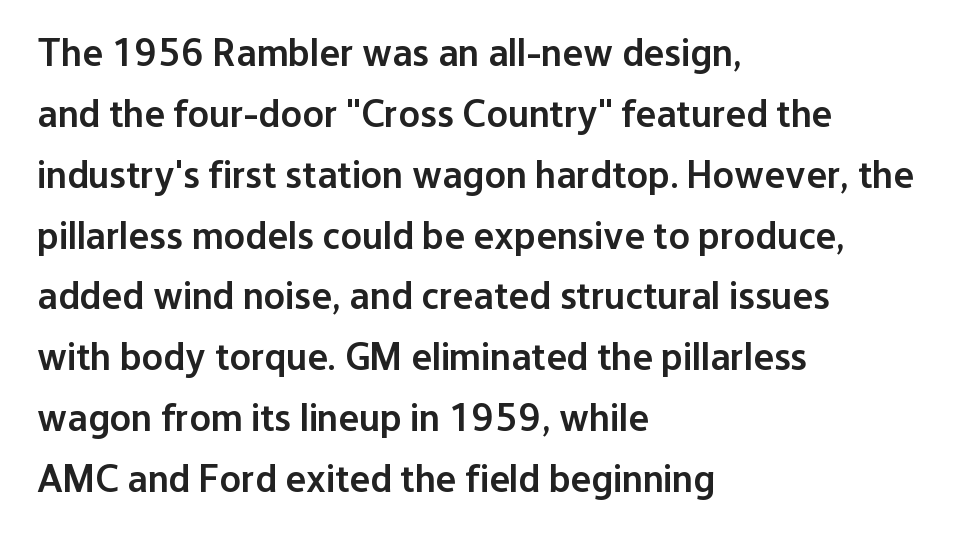
Standard letterfit; no display-style spreading of the glyphs. If you drew a line through each stem, it would be perfectly vertical. Does the type have serifs? No, each stem ends abruptly. This rendering features lettering with no underline.
